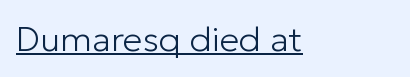
The image shows 35 px light sans-serif type, upright; set normal letter spacing, underlined; low stroke contrast and a medium x-height.
